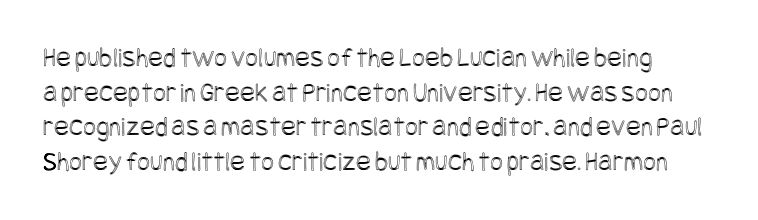
The words here are not underlined. Posture: vertical. Nobody touched the tracking dial on this one.
